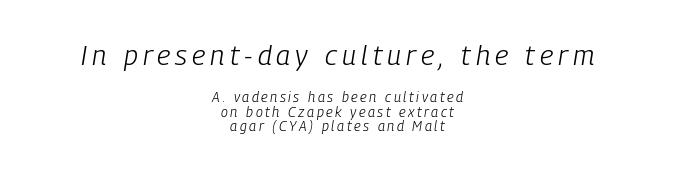
The image shows 28 px light, condensed type, italic (leaning right); set centered, tight line spacing (1.03x), not underlined; the first (top) block is 2.0x larger; low stroke contrast and a medium x-height.
